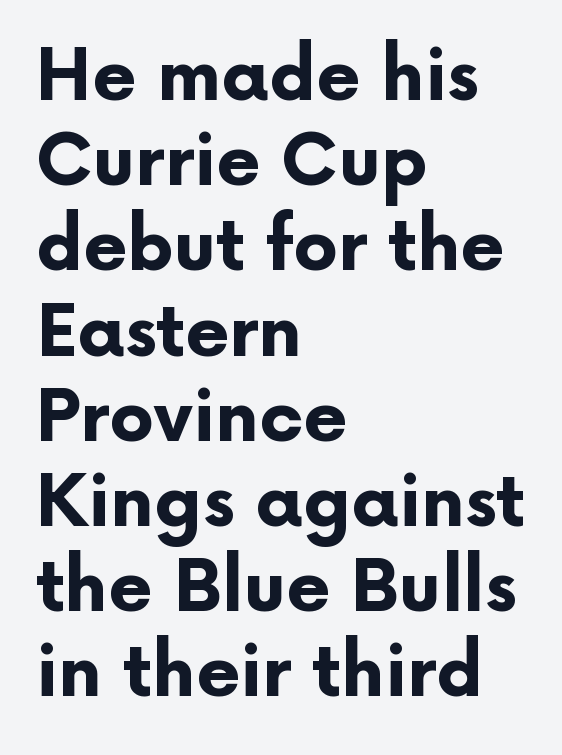
Q: Is the text bold? A: Yes.
Q: Is the text italic (slanted)? A: No, it is upright.
Q: Is the typeface a serif or a sans-serif typeface? A: Sans-serif.
Q: Is the text underlined? A: No.
Q: How is the paragraph aligned? A: Left-aligned.
Q: Is the spacing between letters normal or unusually wide? A: Normal.
Q: Width (condensed, normal, or wide)? A: Normal.
Q: Stroke contrast? A: Low.
Q: x-height? A: Medium.
Q: Monospaced? A: No.
